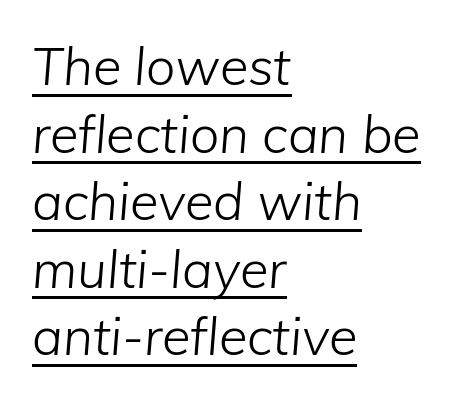
Tracking here is standard; glyphs follow each other at the usual distance. Stems here are at most as thick as an everyday book face. One-word summary of the alignment: left. There's an unmistakable incline to the writing here. Descenders here cross a horizontal rule under the line.
